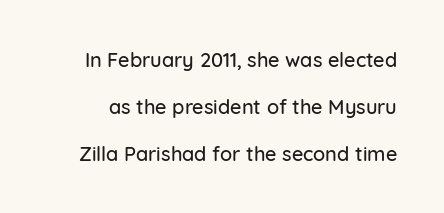
There is no visible air inserted between adjacent glyphs. Nobody drew a line under any word here. Vertical spacing — loose. The axis of the letterforms is exactly vertical.
